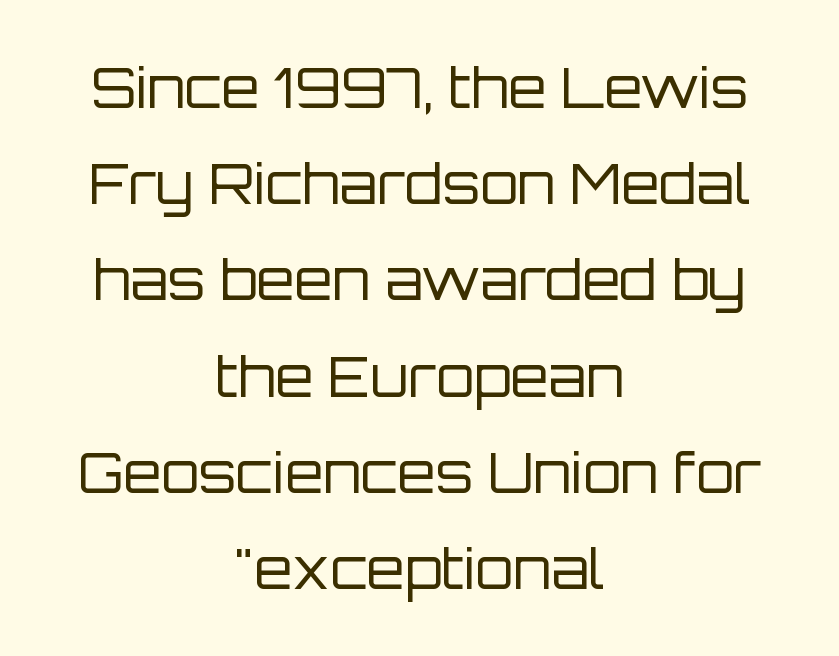
The foot of each line stays bare and open. Check where the strokes stop: nothing finishes them off — pure sans. Honestly, the letter spacing is just normal — you wouldn't notice it. These lines are centered, leaving both edges ragged. Unbolded letterforms with no extra heft. A typesetter would mark this as roman, not italic.
